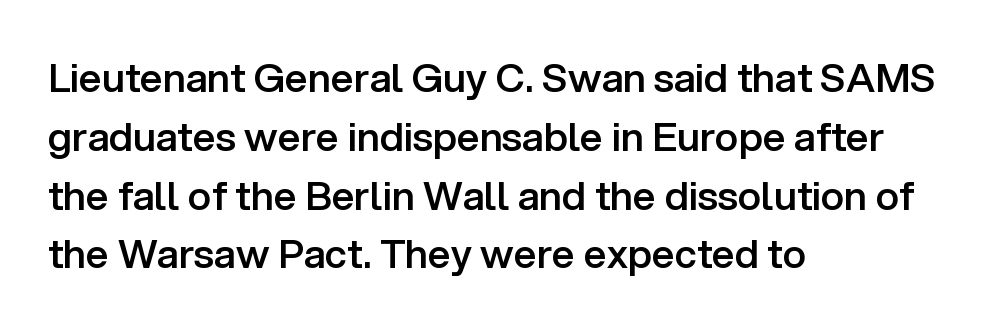
{"serif": "no", "italic": "no", "bold": "semi", "weight": "semibold", "width": "normal", "stroke_contrast": "low", "x_height": "medium", "monospaced": "no", "underline": "no", "align": "left", "line_spacing": "normal", "line_spacing_ratio": 1.47, "letter_spacing": "normal", "letter_spacing_em": 0.0, "glyph_px": 40}
